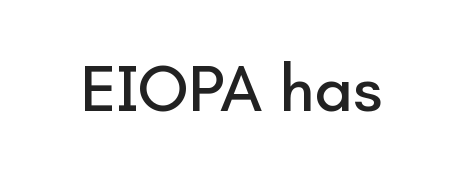
Q: Is the text italic (slanted)? A: No, it is upright.
Q: Is the typeface a serif or a sans-serif typeface? A: Sans-serif.
Q: Is the text underlined? A: No.
Q: Is the spacing between letters normal or unusually wide? A: Normal.
Q: Width (condensed, normal, or wide)? A: Normal.
Q: Stroke contrast? A: Low.
Q: x-height? A: Small.
Q: Monospaced? A: No.
